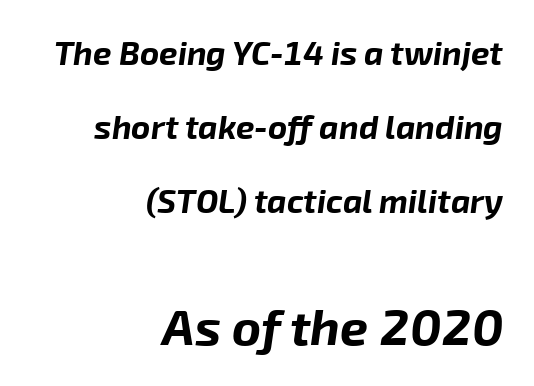
Q: Is the text bold? A: Yes.
Q: Is the text italic (slanted)? A: Yes, it leans right by about 8 degrees.
Q: Is the text underlined? A: No.
Q: How is the paragraph aligned? A: Right-aligned.
Q: Is the spacing between letters normal or unusually wide? A: Normal.
Q: Is the spacing between lines tight, normal or loose? A: Loose.
Q: Which block of text is set in a larger size, the first (top) or the second (bottom)? A: The second (bottom) one.
Q: Width (condensed, normal, or wide)? A: Normal.
Q: Stroke contrast? A: Low.
Q: x-height? A: Medium.
Q: Monospaced? A: No.
